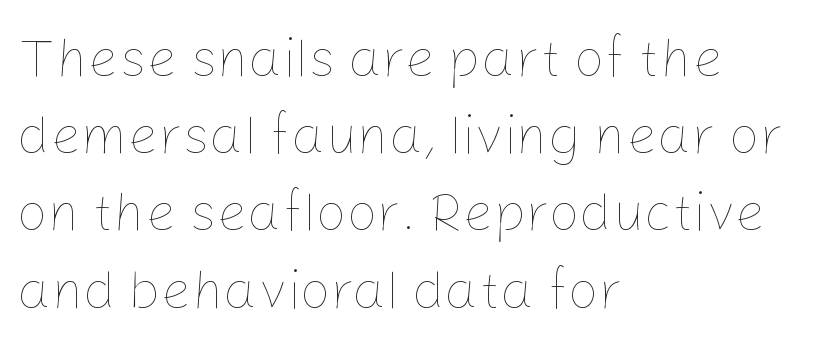
A student would call this left alignment; a typographer would say flush left, rag right. Do the characters align in a grid? No, the font is proportional. Leading matches the norm, producing a regular column. This sample uses an upright cut, with every glyph sitting square on the baseline. The face looks like a standard text weight, possibly lighter. Is the letter spacing exaggerated? No — it looks like the ordinary default.
